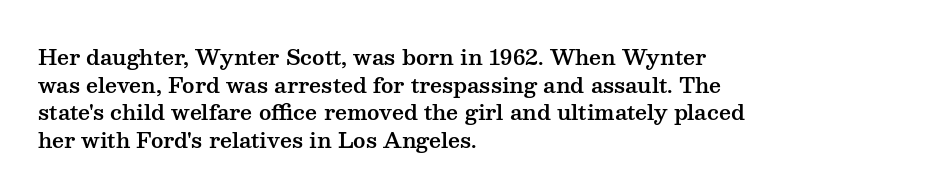
{"italic": "no", "underline": "no", "align": "left", "line_spacing": "normal", "line_spacing_ratio": 1.31, "letter_spacing": "normal", "letter_spacing_em": 0.0, "glyph_px": 21}
